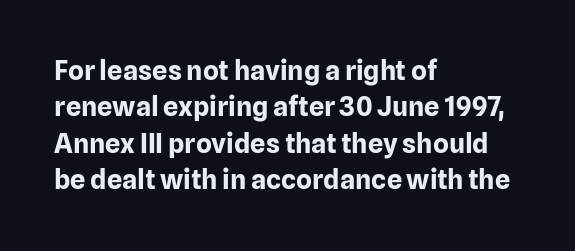
{"italic": "no", "bold": "yes", "underline": "no", "align": "left", "line_spacing": "normal", "line_spacing_ratio": 1.35, "letter_spacing": "normal", "letter_spacing_em": 0.0, "glyph_px": 27}
